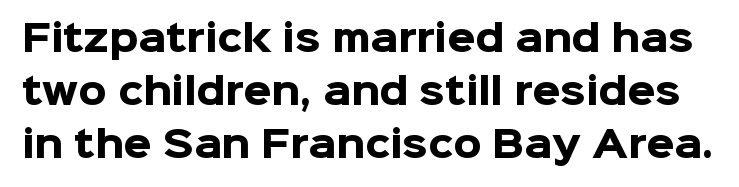
The image shows 36 px heavy sans-serif type, upright; set normal line spacing (1.47x), normal letter spacing, not underlined; low stroke contrast and a medium x-height.
